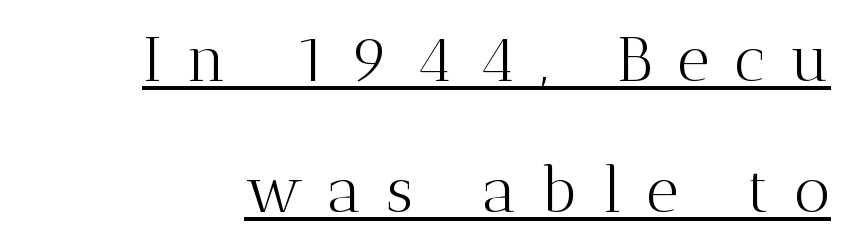
Successive baselines arrive slowly, with a big drop between each. The typesetter has applied underlining to the passage shown. Compared with typical body copy, the letter spacing here is much looser. Heft: none added — not bold. Check where the strokes stop: tiny serifs finish them off.
